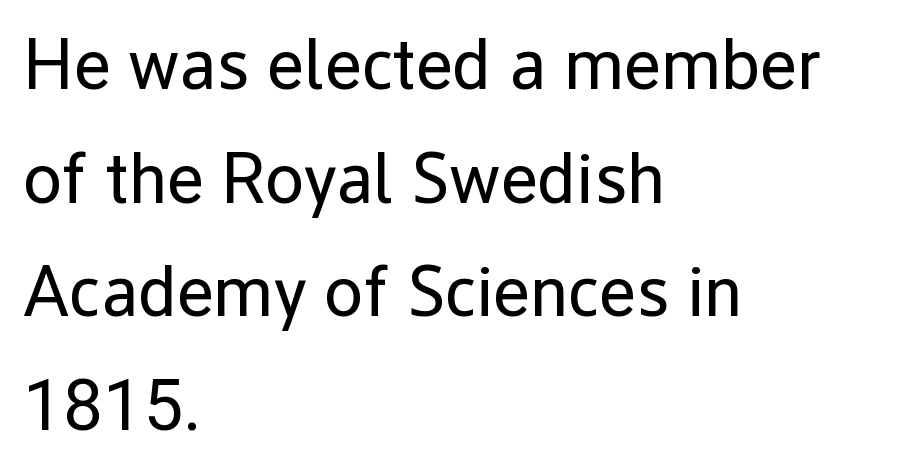
The image shows 71 px regular-weight sans-serif type, upright; set left-aligned, normal line spacing (1.6x), normal letter spacing, not underlined; low stroke contrast and a medium x-height.
